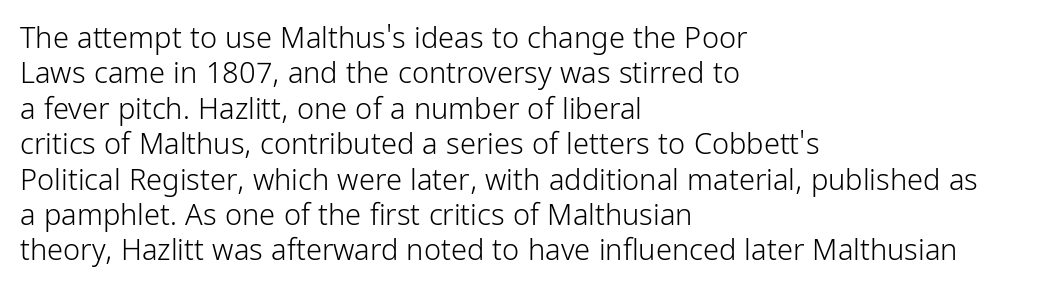
{"serif": "no", "italic": "no", "bold": "no", "weight": "light", "width": "condensed", "stroke_contrast": "low", "x_height": "medium", "monospaced": "no", "underline": "no", "align": "left", "line_spacing_ratio": 1.22, "letter_spacing": "normal", "letter_spacing_em": 0.0, "glyph_px": 29}
